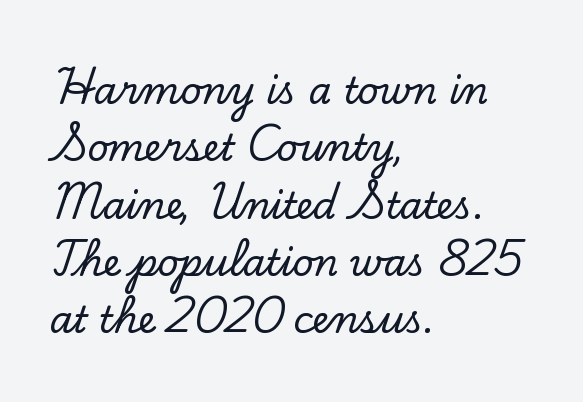
{"serif": "yes", "width": "normal", "stroke_contrast": "low", "x_height": "small", "monospaced": "no", "underline": "no", "align": "left", "line_spacing": "normal", "line_spacing_ratio": 1.55, "letter_spacing": "normal", "letter_spacing_em": 0.0, "glyph_px": 37}
